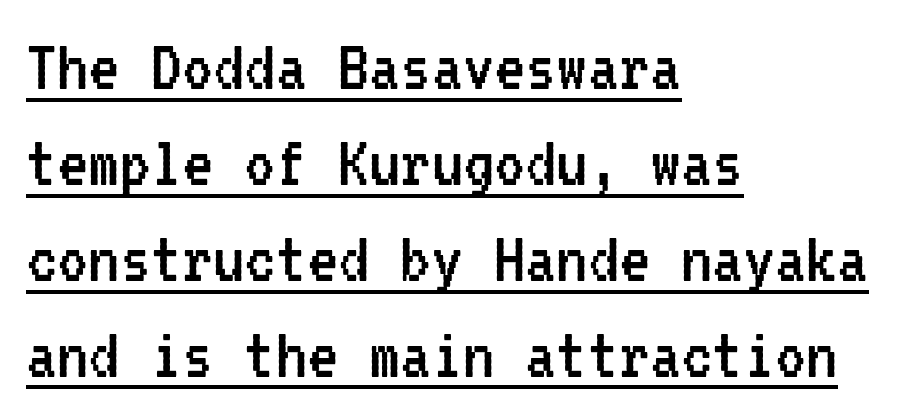
{"serif": "no", "italic": "no", "bold": "no", "weight": "regular", "width": "condensed", "stroke_contrast": "low", "x_height": "medium", "monospaced": "yes", "underline": "yes", "align": "left", "line_spacing_ratio": 1.23, "letter_spacing": "normal", "letter_spacing_em": 0.0, "glyph_px": 78}
